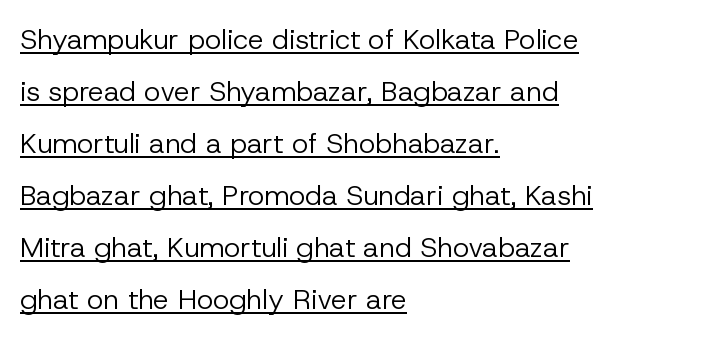
{"serif": "no", "italic": "no", "bold": "no", "weight": "regular", "width": "normal", "stroke_contrast": "low", "x_height": "medium", "monospaced": "no", "underline": "yes", "align": "left", "line_spacing_ratio": 1.86, "letter_spacing": "normal", "letter_spacing_em": 0.0, "glyph_px": 28}
